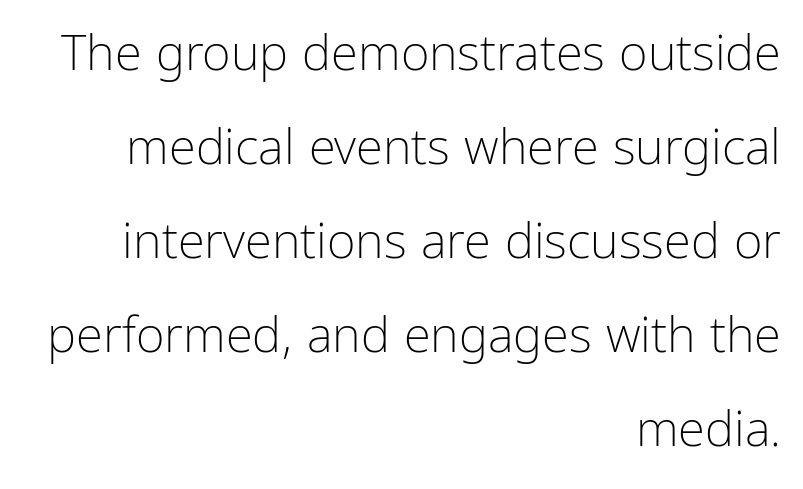
Ascenders rise straight up at ninety degrees. Characters follow at the spacing the type designer built in. These lines are set flush right with a ragged left edge. Think of a printed novel: that variable character pitch is what you see here.
